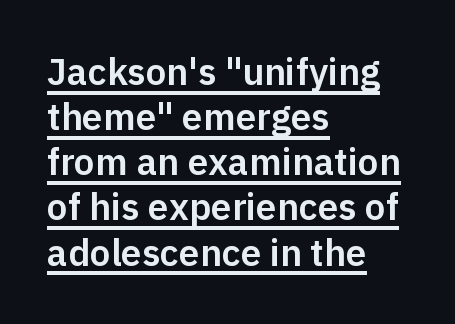
The image shows 37 px sans-serif type, upright; set left-aligned, line spacing 1.22x, normal letter spacing, underlined; low stroke contrast and a medium x-height.
